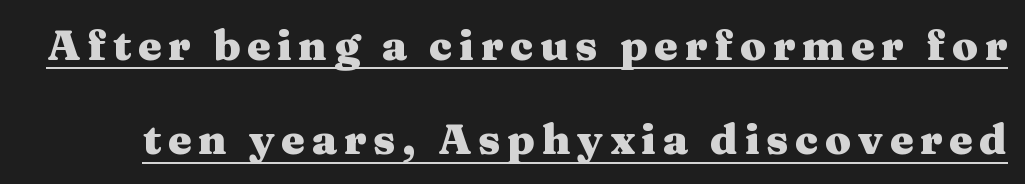
The image shows 42 px heavy, wide serif type, upright; set loose line spacing (2.25x), underlined; medium stroke contrast and a medium x-height.
